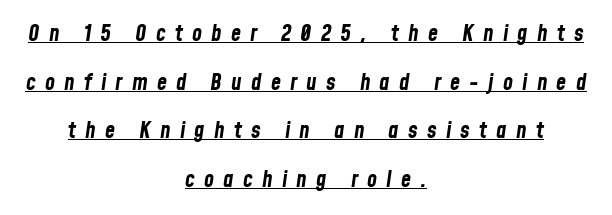
{"italic": "yes", "lean": "right", "slant_degrees": 8, "bold": "yes", "underline": "yes", "align": "center", "line_spacing": "loose", "line_spacing_ratio": 2.11, "letter_spacing": "wide", "letter_spacing_em": 0.4, "glyph_px": 23}
